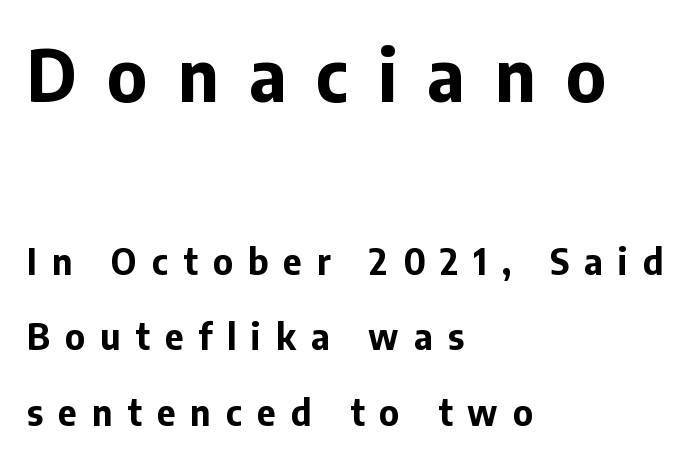
The image shows 72 px bold sans-serif type, upright; set left-aligned, loose line spacing (2.11x), unusually wide letter spacing (+0.42 em), not underlined; the first (top) block is 2.0x larger; low stroke contrast and a medium x-height.
